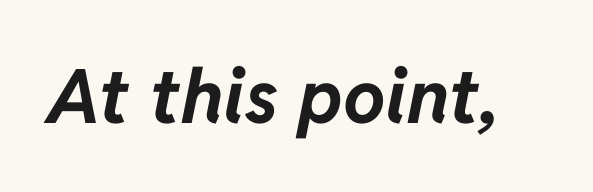
The image shows 75 px bold type, italic (leaning right); set normal letter spacing, not underlined; low stroke contrast and a medium x-height.
